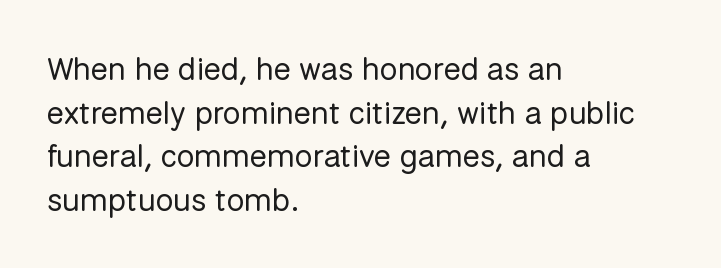
The image shows 32 px regular-weight sans-serif type, upright; set left-aligned, normal line spacing (1.36x), normal letter spacing, not underlined; low stroke contrast and a medium x-height.
